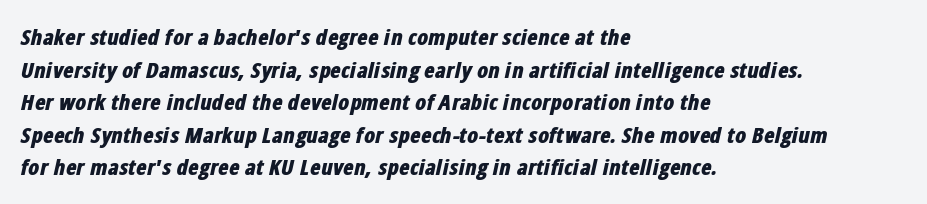
Italic: yes, the glyphs are oblique. Short and long lines alike share a common starting point at left. Typographic density is high because the face is bold. The leading is moderate, giving the passage an even texture.
